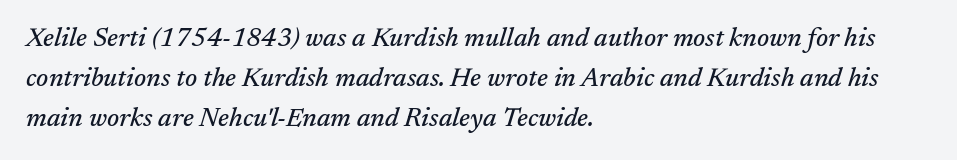
Q: Is the text italic (slanted)? A: Yes, it leans right by about 17 degrees.
Q: Is the text underlined? A: No.
Q: How is the paragraph aligned? A: Left-aligned.
Q: Is the spacing between letters normal or unusually wide? A: Normal.
Q: Is the spacing between lines tight, normal or loose? A: Normal.
